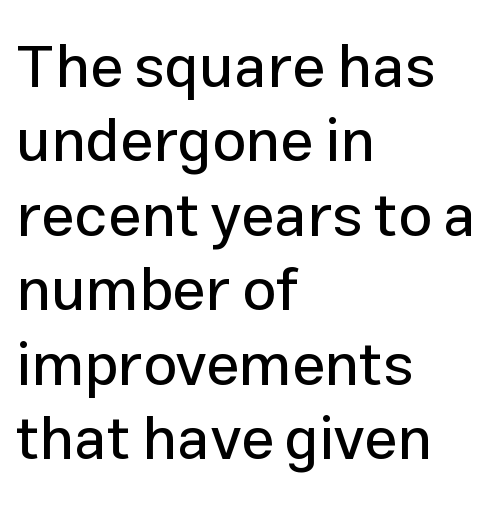
The type sits square on the baseline with zero lean. Does extra space separate the letters? No, they use regular spacing. The strip under each line holds only bare page. Layout note: lines flush left.
